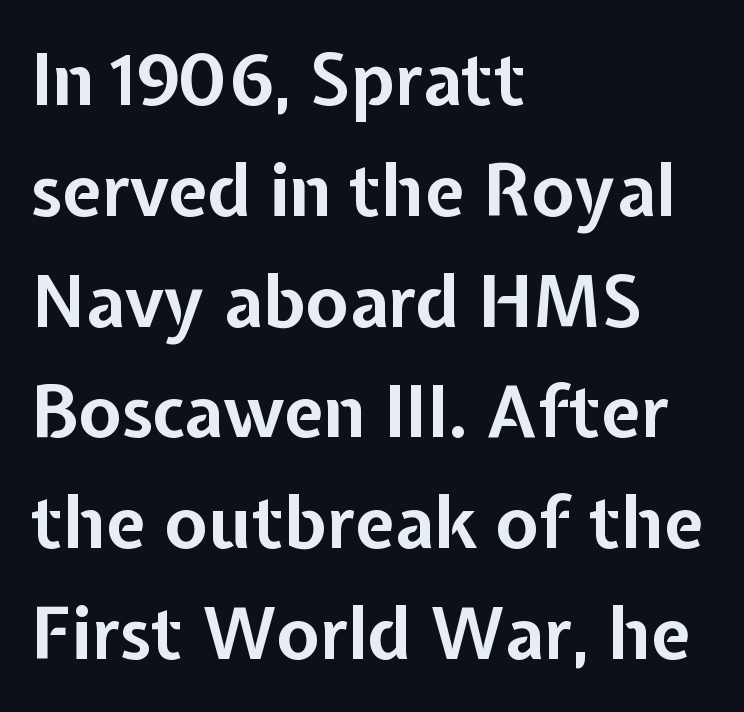
The image shows 71 px bold sans-serif type, upright; set left-aligned, normal line spacing (1.56x), normal letter spacing, not underlined; low stroke contrast and a medium x-height.
